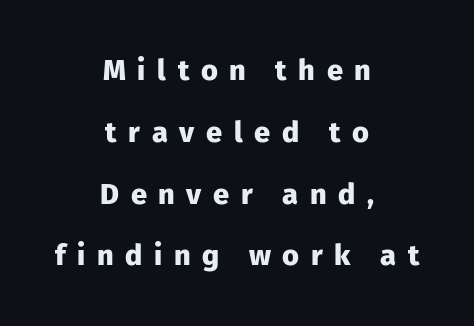
{"serif": "no", "italic": "no", "bold": "yes", "weight": "heavy", "width": "normal", "stroke_contrast": "low", "x_height": "medium", "monospaced": "no", "underline": "no", "align": "center", "line_spacing": "loose", "line_spacing_ratio": 2.13, "letter_spacing": "wide", "letter_spacing_em": 0.4, "glyph_px": 29}
